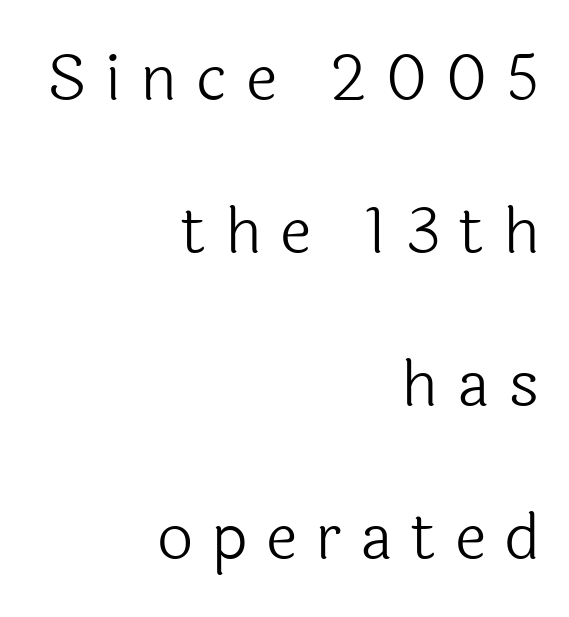
{"serif": "no", "italic": "no", "bold": "no", "weight": "light", "width": "normal", "x_height": "medium", "monospaced": "no", "underline": "no", "align": "right", "line_spacing": "loose", "line_spacing_ratio": 2.39, "letter_spacing": "wide", "letter_spacing_em": 0.29, "glyph_px": 64}
